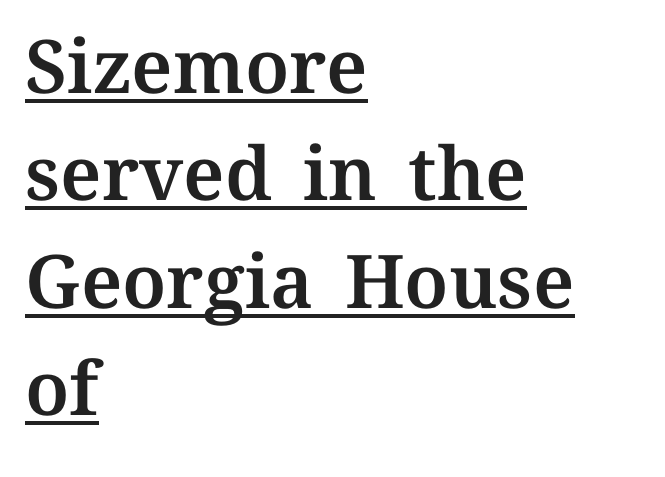
The image shows 74 px text type, upright; set left-aligned, normal line spacing (1.45x), normal letter spacing, underlined; medium stroke contrast and a medium x-height.
